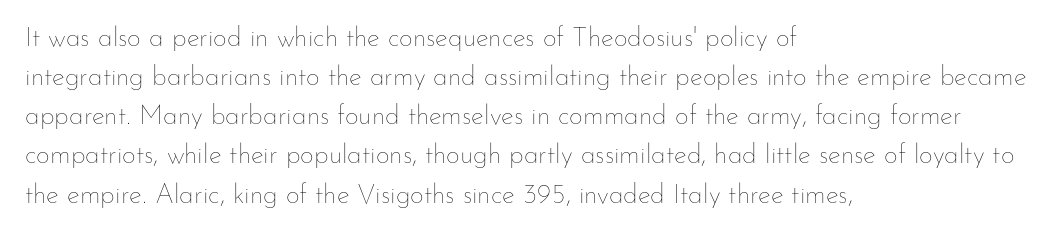
{"italic": "no", "bold": "no", "underline": "no", "align": "left", "line_spacing": "normal", "line_spacing_ratio": 1.45, "letter_spacing": "normal", "letter_spacing_em": 0.0, "glyph_px": 27}
